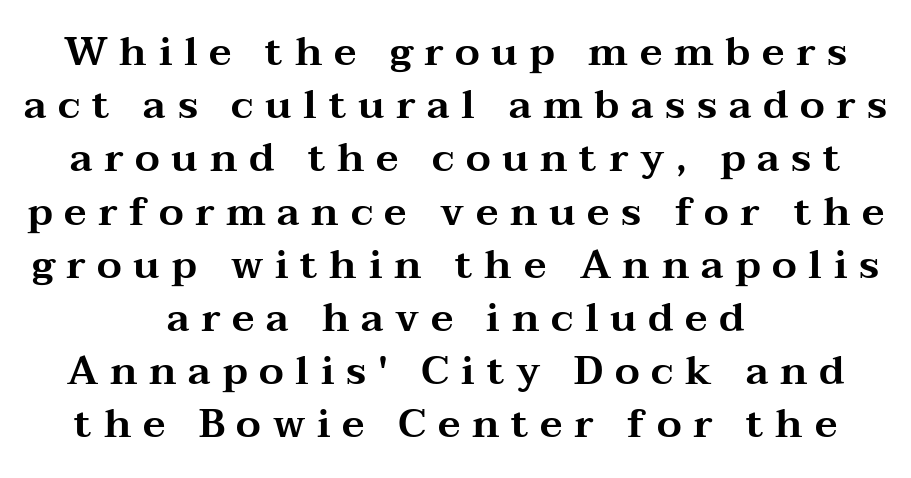
Underlining? Definitely not there. Vertical spacing — default. Glyph-to-glyph distance is far greater than everyday printed text. Posture: straight, roman, zero tilt.
